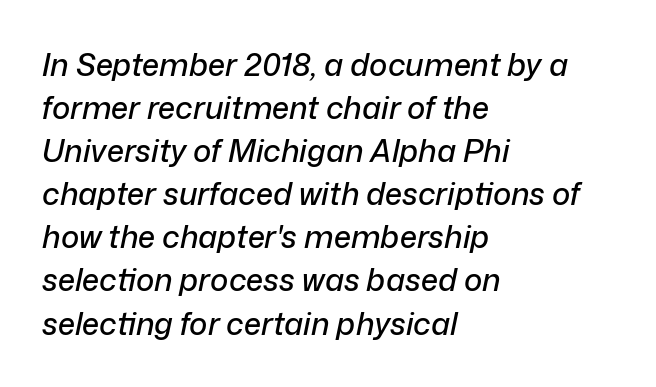
{"italic": "yes", "lean": "right", "slant_degrees": 12, "width": "normal", "stroke_contrast": "low", "x_height": "medium", "monospaced": "no", "underline": "no", "align": "left", "line_spacing": "normal", "line_spacing_ratio": 1.39, "letter_spacing": "normal", "letter_spacing_em": 0.0, "glyph_px": 31}
